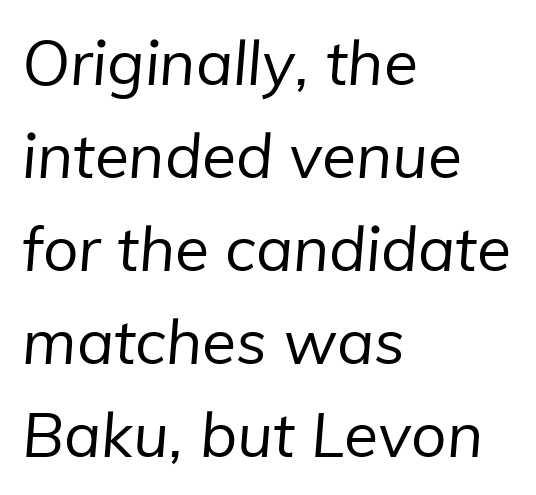
{"serif": "no", "bold": "no", "weight": "regular", "width": "normal", "stroke_contrast": "low", "x_height": "medium", "monospaced": "no", "underline": "no", "align": "left", "line_spacing": "normal", "line_spacing_ratio": 1.5, "letter_spacing": "normal", "letter_spacing_em": 0.0, "glyph_px": 62}
